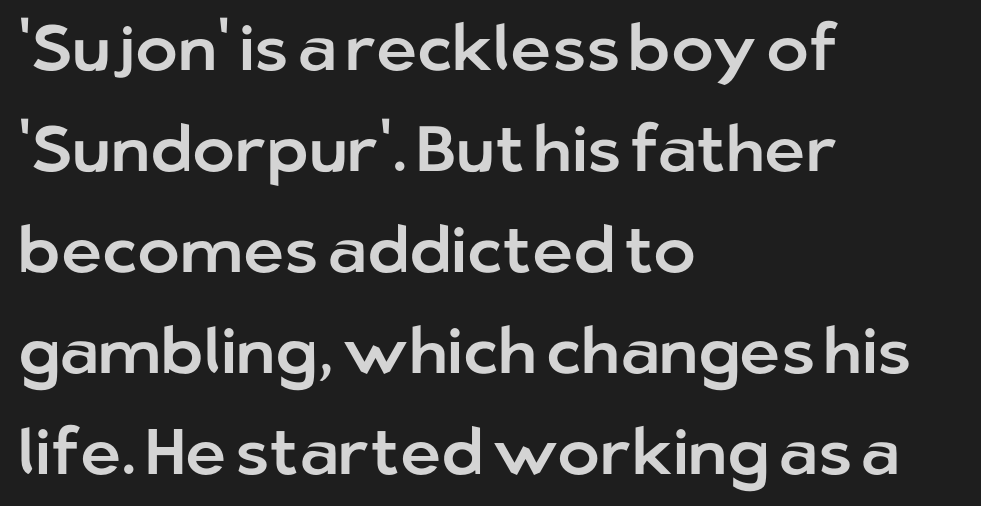
The image shows 64 px sans-serif type, upright; set left-aligned, normal line spacing (1.58x), normal letter spacing, not underlined; low stroke contrast and a medium x-height.
